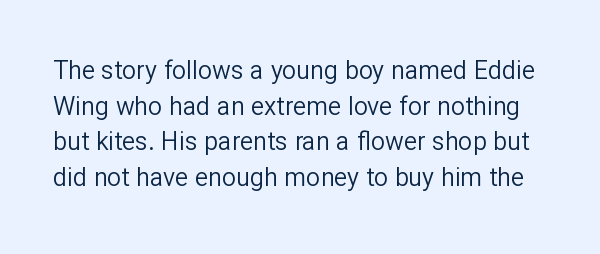
Decoration check: the copy has no underline. Each stroke keeps to a modest, everyday thickness or less. Every character sits straight up, as roman type does. Characters follow at the spacing the type designer built in.
